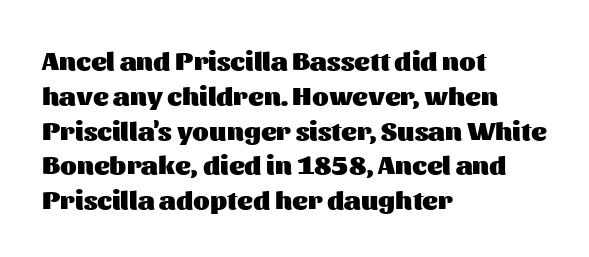
The image shows 27 px bold type, upright; set left-aligned, normal line spacing (1.29x), normal letter spacing, not underlined.
